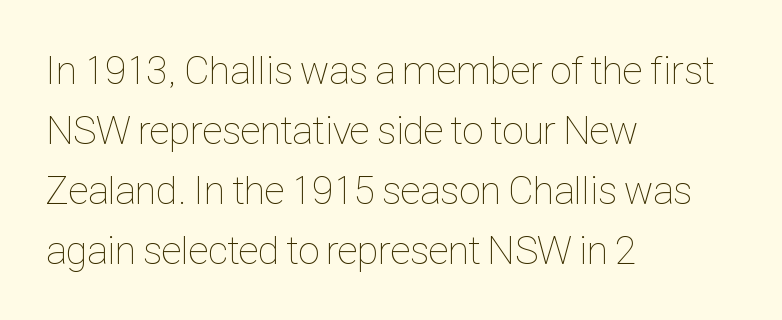
The passage shown is not bold in any degree. Think of a printed novel: that variable character pitch is what you see here. Letters rest on an invisible, unmarked baseline. The rendering anchors every line to the left-hand side. The typography opts for an upright posture over an oblique one. Tracking value appears to be zero — textbook default spacing.
